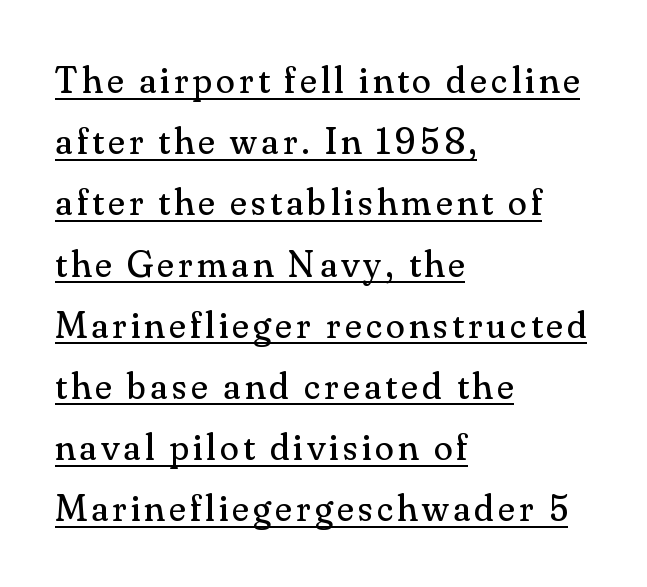
{"serif": "yes", "italic": "no", "bold": "no", "weight": "regular", "width": "normal", "stroke_contrast": "medium", "x_height": "small", "monospaced": "no", "underline": "yes", "align": "left", "line_spacing": "normal", "line_spacing_ratio": 1.61, "glyph_px": 38}
